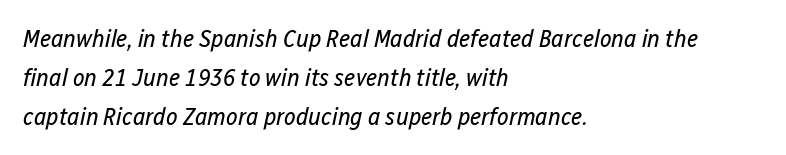
{"italic": "yes", "lean": "right", "slant_degrees": 12, "bold": "no", "underline": "no", "align": "left", "line_spacing": "normal", "line_spacing_ratio": 1.56, "letter_spacing": "normal", "letter_spacing_em": 0.0, "glyph_px": 25}
